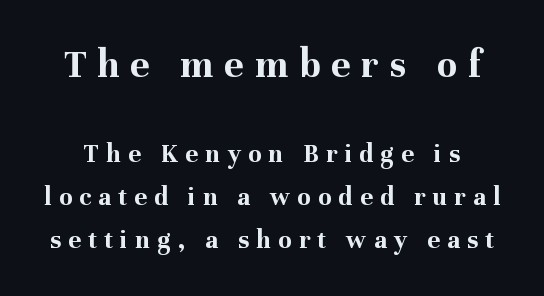
Leading matches the norm, producing a regular column. Nobody drew a line under any word here. Observe the wide spacing: letters keep a clear distance from each other. A full-strength bold gives these letters their thick strokes. Upright lettering throughout.
